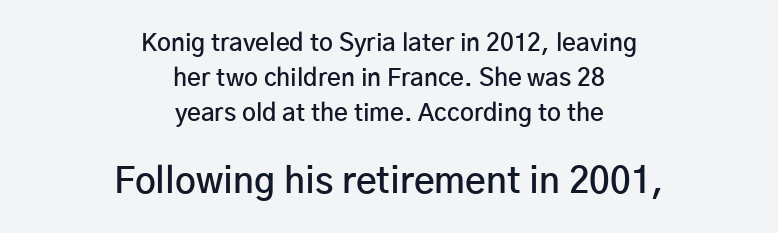
Q: Is the text bold? A: Semi-bold.
Q: Is the text italic (slanted)? A: No, it is upright.
Q: Is the typeface a serif or a sans-serif typeface? A: Sans-serif.
Q: Is the text underlined? A: No.
Q: How is the paragraph aligned? A: Centered.
Q: Is the spacing between letters normal or unusually wide? A: Normal.
Q: Is the spacing between lines tight, normal or loose? A: Normal.
Q: Which block of text is set in a larger size, the first (top) or the second (bottom)? A: The second (bottom) one.
Q: Width (condensed, normal, or wide)? A: Normal.
Q: Stroke contrast? A: Low.
Q: x-height? A: Medium.
Q: Monospaced? A: No.
